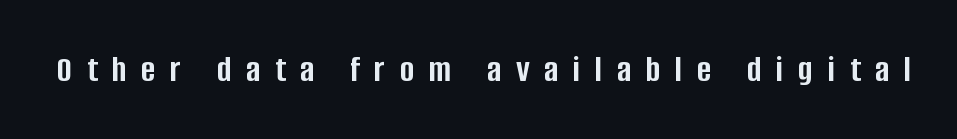
A full-strength bold gives these letters their thick strokes. The glyphs are unaccompanied by any horizontal stroke below them. Observe the absence of serifs on each vertical stroke in this sample. In terms of letterspacing, this is a distinctly airy, spread setting.
